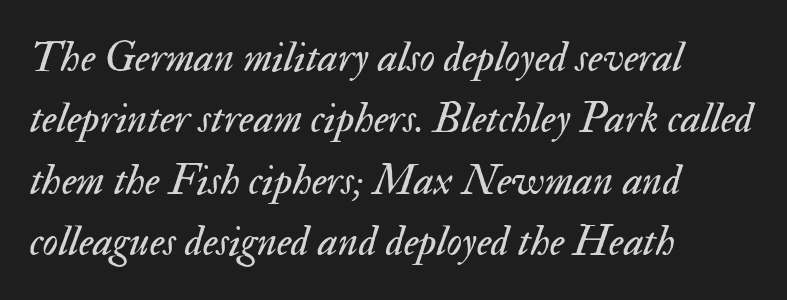
The image shows 43 px regular-weight type, italic (leaning right); set left-aligned, normal line spacing (1.43x), normal letter spacing, not underlined; medium stroke contrast and a small x-height.
